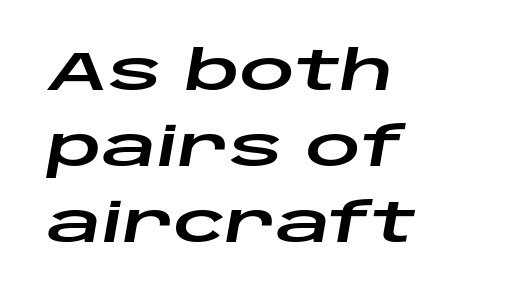
Q: Is the text italic (slanted)? A: Yes, it leans right by about 10 degrees.
Q: Is the text underlined? A: No.
Q: How is the paragraph aligned? A: Left-aligned.
Q: Is the spacing between letters normal or unusually wide? A: Normal.
Q: Is the spacing between lines tight, normal or loose? A: Normal.
Q: Width (condensed, normal, or wide)? A: Wide.
Q: Stroke contrast? A: Low.
Q: x-height? A: Large.
Q: Monospaced? A: No.
